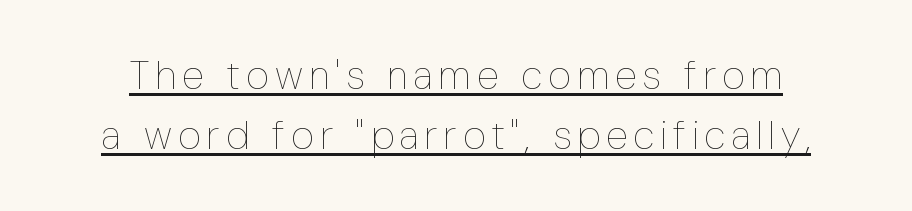
Does a line run under the words? Yes, clearly. Every character sits straight up, as roman type does. Varying glyph widths throughout — classic text-font behaviour. The rows are spaced the way most documents space them. The passage shown is not bold in any degree.
